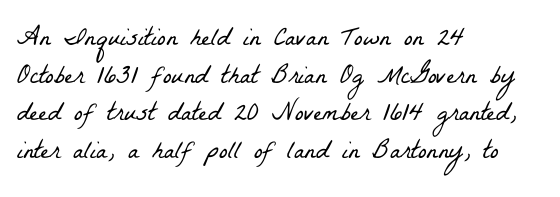
The image shows 26 px text type; set left-aligned, normal line spacing (1.45x), normal letter spacing, not underlined.
